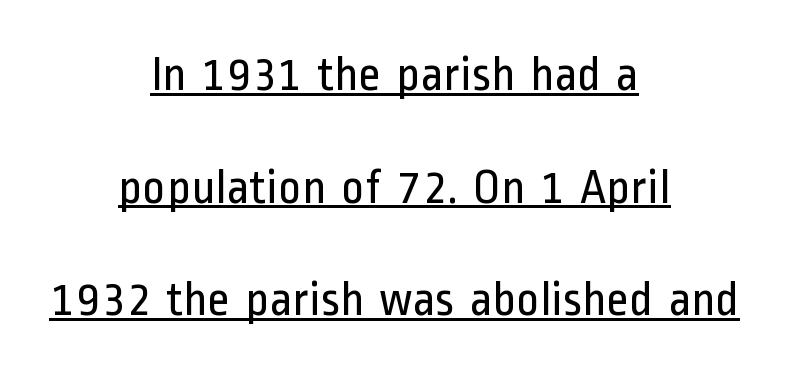
Q: Is the text bold? A: No.
Q: Is the text italic (slanted)? A: No, it is upright.
Q: Is the typeface a serif or a sans-serif typeface? A: Sans-serif.
Q: Is the text underlined? A: Yes.
Q: How is the paragraph aligned? A: Centered.
Q: Is the spacing between letters normal or unusually wide? A: Normal.
Q: Is the spacing between lines tight, normal or loose? A: Loose.
Q: Width (condensed, normal, or wide)? A: Condensed.
Q: Stroke contrast? A: Low.
Q: x-height? A: Medium.
Q: Monospaced? A: No.
